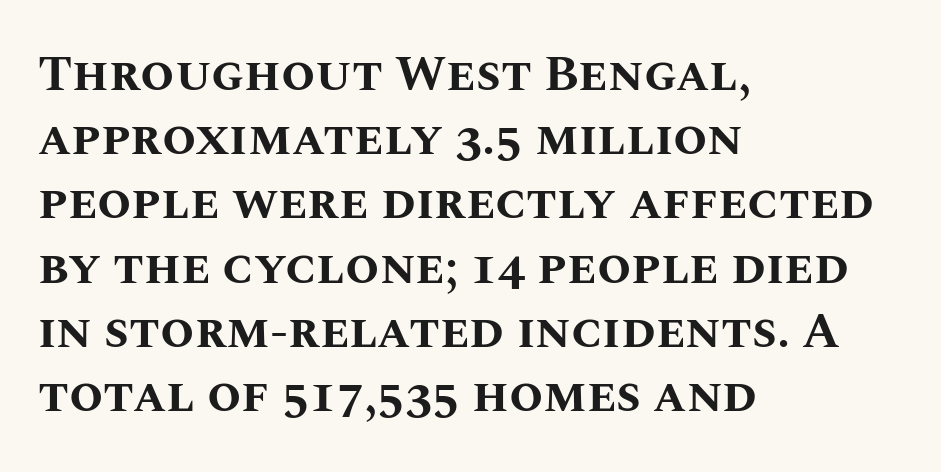
Q: Is the text bold? A: Yes.
Q: Is the text italic (slanted)? A: No, it is upright.
Q: Is the text underlined? A: No.
Q: How is the paragraph aligned? A: Left-aligned.
Q: Is the spacing between letters normal or unusually wide? A: Normal.
Q: Is the spacing between lines tight, normal or loose? A: Normal.
Q: Width (condensed, normal, or wide)? A: Normal.
Q: Stroke contrast? A: Medium.
Q: x-height? A: Large.
Q: Monospaced? A: No.
